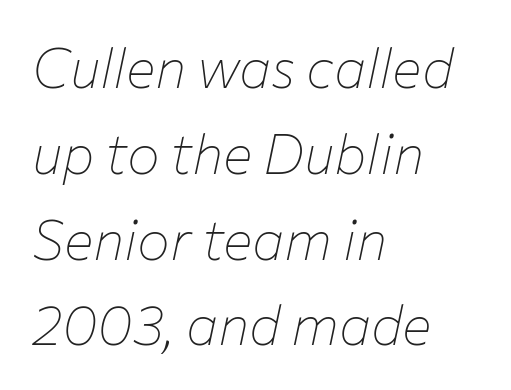
Q: Is the text bold? A: No.
Q: Is the text italic (slanted)? A: Yes, it leans right by about 12 degrees.
Q: Is the text underlined? A: No.
Q: How is the paragraph aligned? A: Left-aligned.
Q: Is the spacing between letters normal or unusually wide? A: Normal.
Q: Is the spacing between lines tight, normal or loose? A: Normal.
Q: Width (condensed, normal, or wide)? A: Normal.
Q: Stroke contrast? A: Low.
Q: x-height? A: Medium.
Q: Monospaced? A: No.
